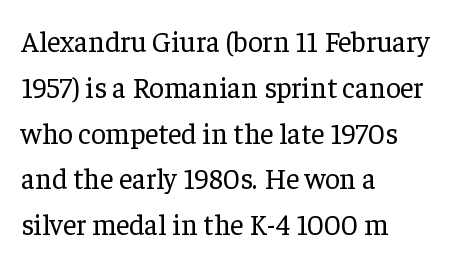
The image shows 29 px regular-weight serif type, upright; set left-aligned, normal line spacing (1.58x), normal letter spacing, not underlined; low stroke contrast and a medium x-height.
